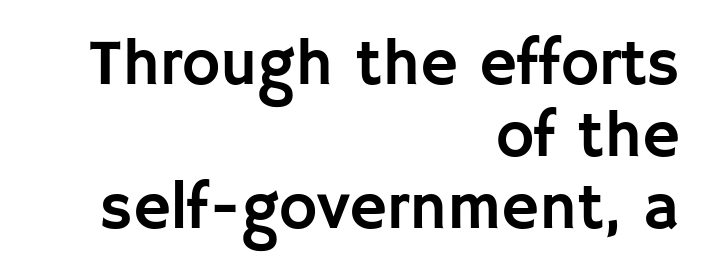
A sans-serif font was chosen for this passage. Type without underlining. Think of a printed novel: that variable character pitch is what you see here. The letters stand straight up with perfectly vertical stems. Which margin do the lines hug? The right one — the left edge is uneven. Compared with typical body copy, the letter spacing here is the same.
